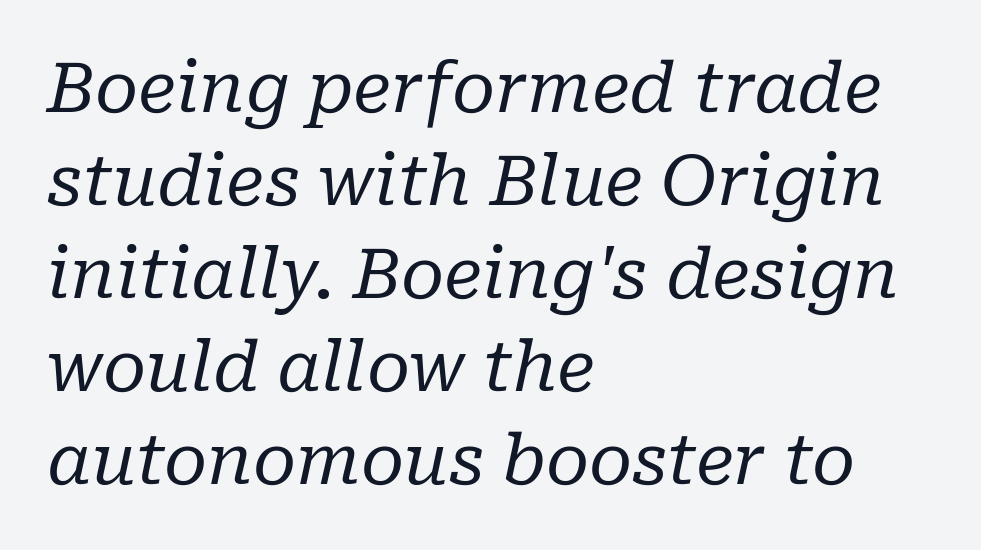
The image shows 70 px regular-weight serif type, italic (leaning right); set left-aligned, normal line spacing (1.33x), normal letter spacing, not underlined; low stroke contrast and a medium x-height.
